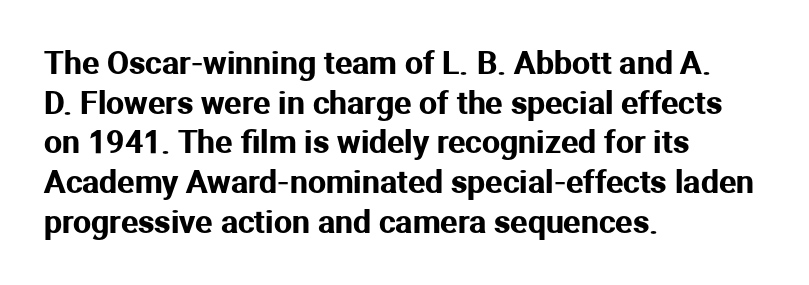
Q: Is the text italic (slanted)? A: No, it is upright.
Q: Is the typeface a serif or a sans-serif typeface? A: Sans-serif.
Q: Is the text underlined? A: No.
Q: How is the paragraph aligned? A: Left-aligned.
Q: Is the spacing between letters normal or unusually wide? A: Normal.
Q: Width (condensed, normal, or wide)? A: Normal.
Q: Stroke contrast? A: Medium.
Q: x-height? A: Medium.
Q: Monospaced? A: No.
